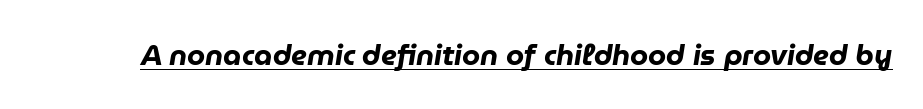
Each word holds together tightly as a unit, with standard inter-letter gaps. Does the weight exceed regular? Yes, all the way to bold. Quick note: underline on. Note the varied advance widths — an 'i' is clearly narrower than an 'm'.
